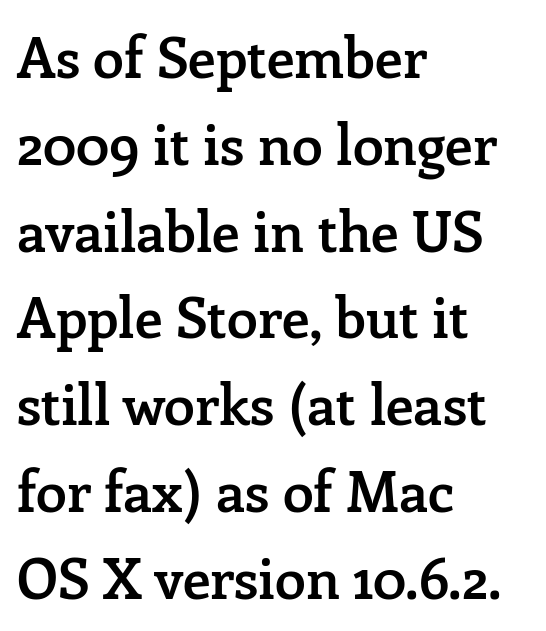
The image shows 56 px semibold serif type, upright; set left-aligned, normal line spacing (1.55x), normal letter spacing, not underlined; low stroke contrast and a medium x-height.
